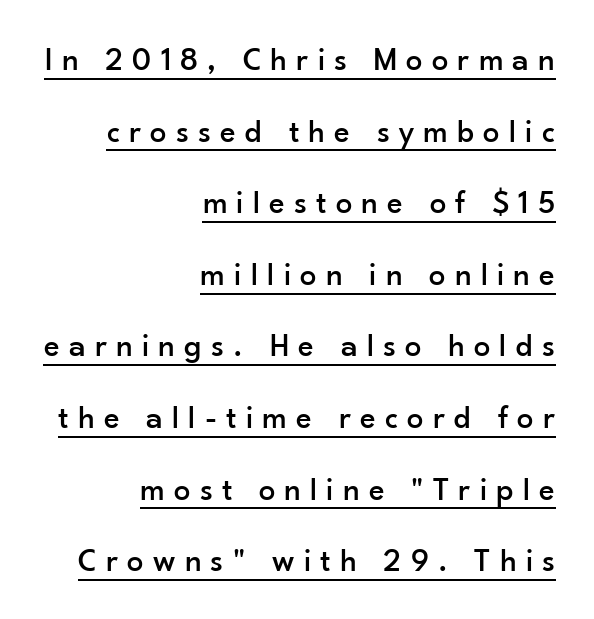
{"serif": "no", "italic": "no", "width": "normal", "stroke_contrast": "low", "x_height": "small", "monospaced": "no", "underline": "yes", "align": "right", "line_spacing": "loose", "line_spacing_ratio": 2.17, "letter_spacing": "wide", "letter_spacing_em": 0.28, "glyph_px": 33}
